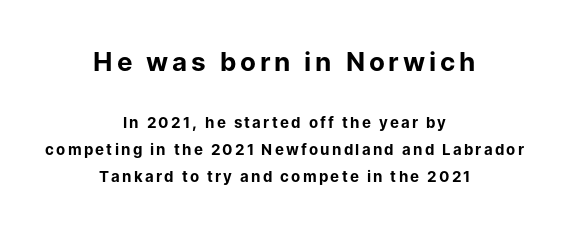
Q: Is the text bold? A: Yes.
Q: Is the text italic (slanted)? A: No, it is upright.
Q: Is the text underlined? A: No.
Q: How is the paragraph aligned? A: Centered.
Q: Which block of text is set in a larger size, the first (top) or the second (bottom)? A: The first (top) one.
